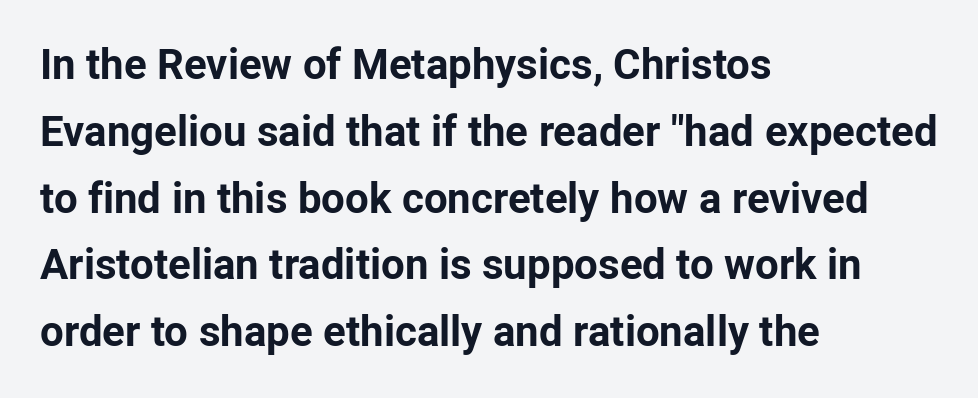
Q: Is the text bold? A: Yes.
Q: Is the text italic (slanted)? A: No, it is upright.
Q: Is the typeface a serif or a sans-serif typeface? A: Sans-serif.
Q: Is the text underlined? A: No.
Q: How is the paragraph aligned? A: Left-aligned.
Q: Is the spacing between letters normal or unusually wide? A: Normal.
Q: Is the spacing between lines tight, normal or loose? A: Normal.
Q: Width (condensed, normal, or wide)? A: Normal.
Q: Stroke contrast? A: Low.
Q: x-height? A: Medium.
Q: Monospaced? A: No.
